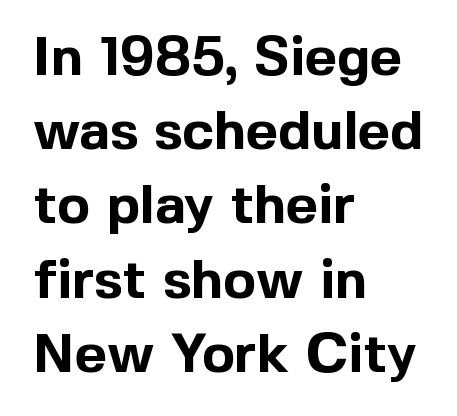
Are there feet on the stems? There aren't — it's a sans. Each row of text sits above clean, open space. These lines keep a tight, regular rhythm from letter to letter. A typesetter would mark this as roman, not italic. The rendering uses natural spacing where letterforms have individual widths.
